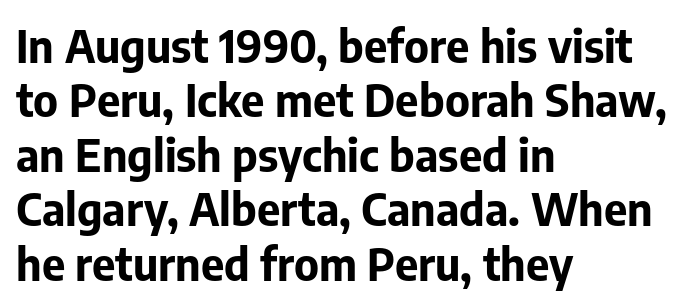
The image shows 45 px bold sans-serif type, upright; set left-aligned, line spacing 1.21x, normal letter spacing, not underlined; low stroke contrast and a medium x-height.
